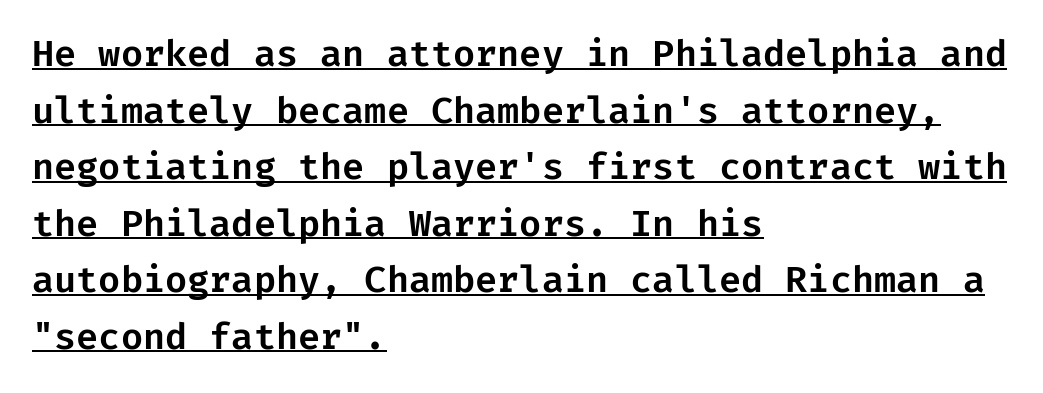
The designer went with a sans here, leaving each stem footless. The rows are spaced the way most documents space them. Does a line run under the words? Yes, clearly. Do the letters lean? They stand straight. Spacing between characters is what you'd get straight out of the box.
